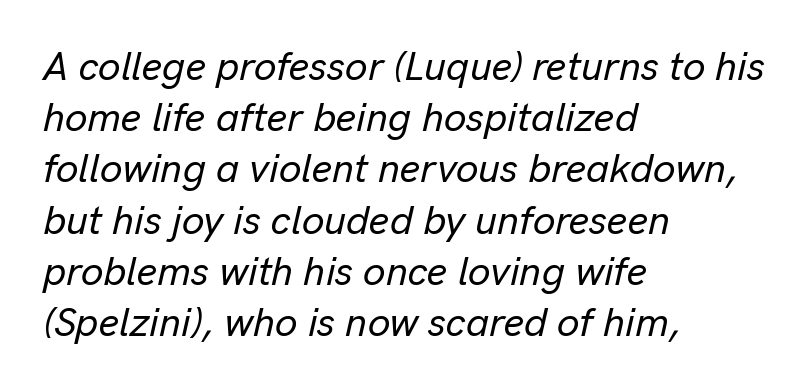
The image shows 40 px text type, italic (leaning right); set left-aligned, normal line spacing (1.28x), normal letter spacing, not underlined; low stroke contrast and a medium x-height.
